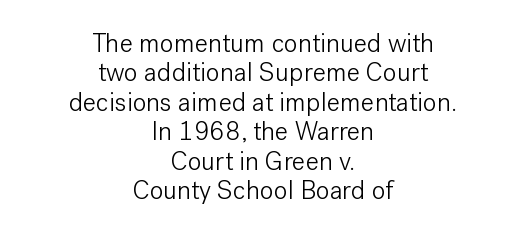
The image shows 26 px text type, upright; set centered, tight line spacing (1.13x), normal letter spacing, not underlined.
